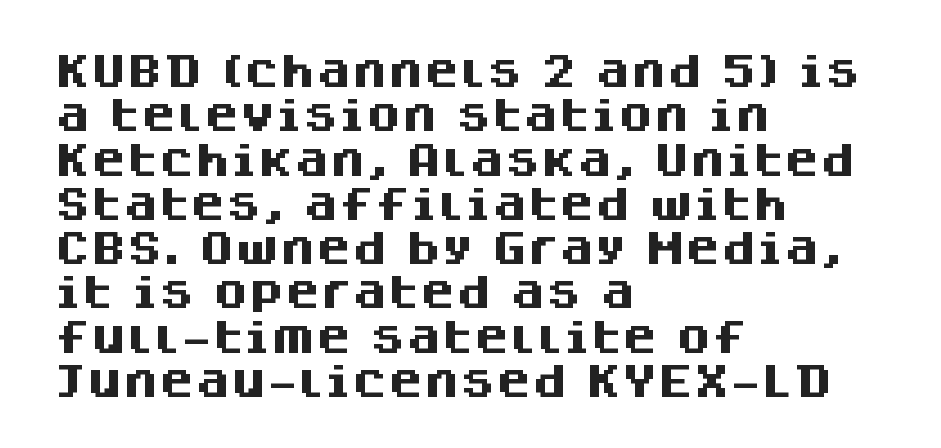
{"serif": "no", "italic": "no", "bold": "yes", "weight": "heavy", "width": "normal", "stroke_contrast": "medium", "x_height": "large", "monospaced": "no", "underline": "no", "align": "left", "line_spacing_ratio": 1.23, "letter_spacing": "normal", "letter_spacing_em": 0.0, "glyph_px": 36}
